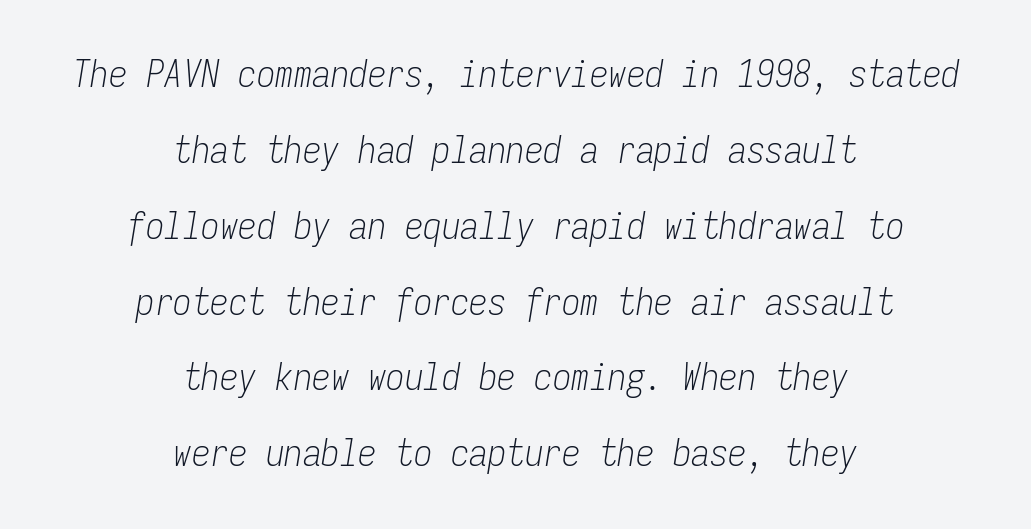
It's the slanting kind of type. Standard letterfit; no display-style spreading of the glyphs. This rendering uses center alignment, leaving both contours irregular but symmetric. Stems here are at most as thick as an everyday book face. Glance below the letters and you will spot only blank space. Each new line begins a long way beneath the previous one.
